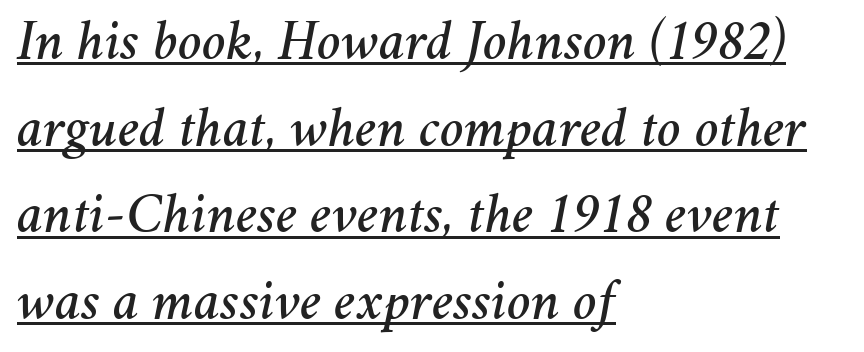
Q: Is the text italic (slanted)? A: Yes, it leans right by about 11 degrees.
Q: Is the text underlined? A: Yes.
Q: How is the paragraph aligned? A: Left-aligned.
Q: Is the spacing between letters normal or unusually wide? A: Normal.
Q: Is the spacing between lines tight, normal or loose? A: Normal.
Q: Width (condensed, normal, or wide)? A: Normal.
Q: Stroke contrast? A: Medium.
Q: x-height? A: Medium.
Q: Monospaced? A: No.
